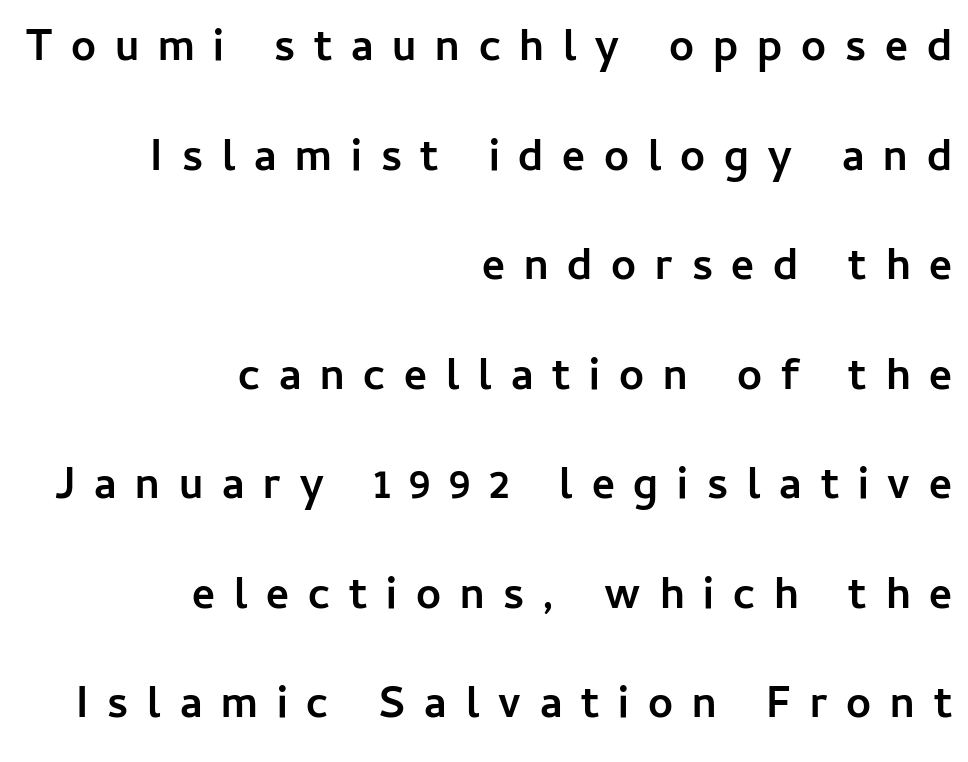
Q: Is the text bold? A: Yes.
Q: Is the text italic (slanted)? A: No, it is upright.
Q: Is the typeface a serif or a sans-serif typeface? A: Sans-serif.
Q: Is the text underlined? A: No.
Q: How is the paragraph aligned? A: Right-aligned.
Q: Is the spacing between letters normal or unusually wide? A: Unusually wide.
Q: Is the spacing between lines tight, normal or loose? A: Loose.
Q: Width (condensed, normal, or wide)? A: Normal.
Q: Stroke contrast? A: Low.
Q: x-height? A: Medium.
Q: Monospaced? A: No.
